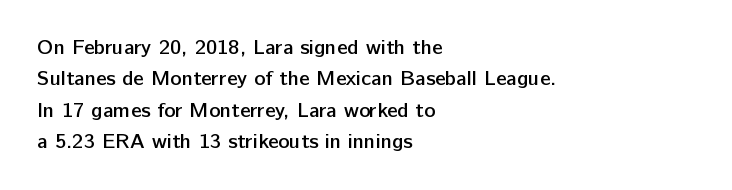
The image shows 21 px text type, upright; set left-aligned, normal line spacing (1.49x), normal letter spacing, not underlined.
